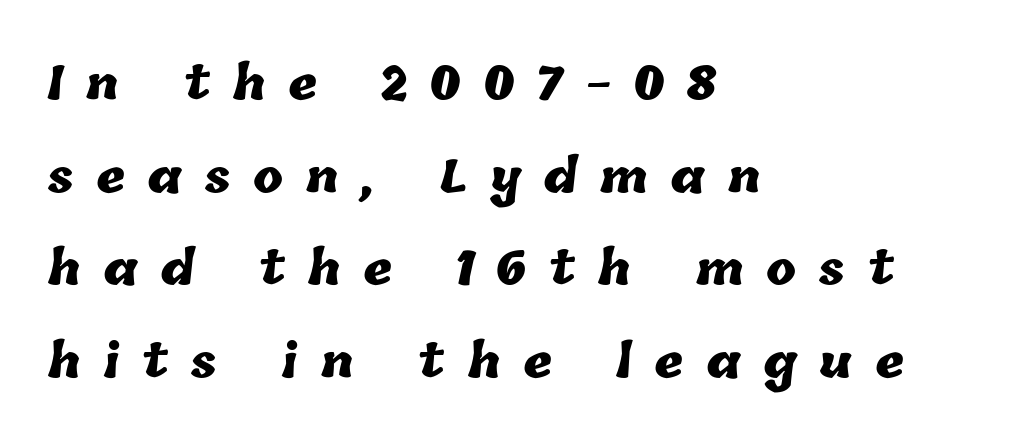
{"bold": "yes", "weight": "heavy", "width": "normal", "stroke_contrast": "low", "x_height": "medium", "monospaced": "no", "underline": "no", "align": "left", "line_spacing": "loose", "line_spacing_ratio": 2.06, "letter_spacing": "wide", "letter_spacing_em": 0.49, "glyph_px": 45}
